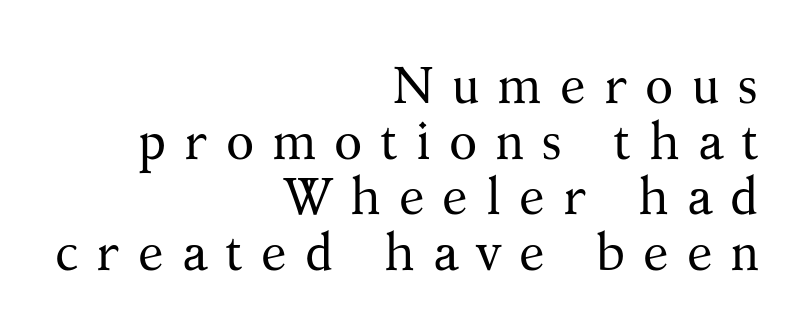
The image shows 52 px regular-weight serif type, upright; set right-aligned, tight line spacing (1.07x), unusually wide letter spacing (+0.34 em), not underlined; medium stroke contrast and a medium x-height.
